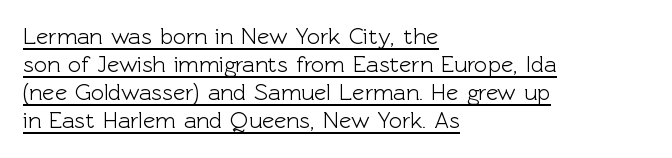
The image shows 23 px text type, upright; set left-aligned, line spacing 1.22x, normal letter spacing, underlined.
